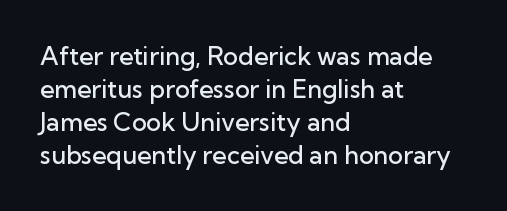
The image shows 25 px text type, upright; set left-aligned, normal line spacing (1.32x), normal letter spacing, not underlined.
